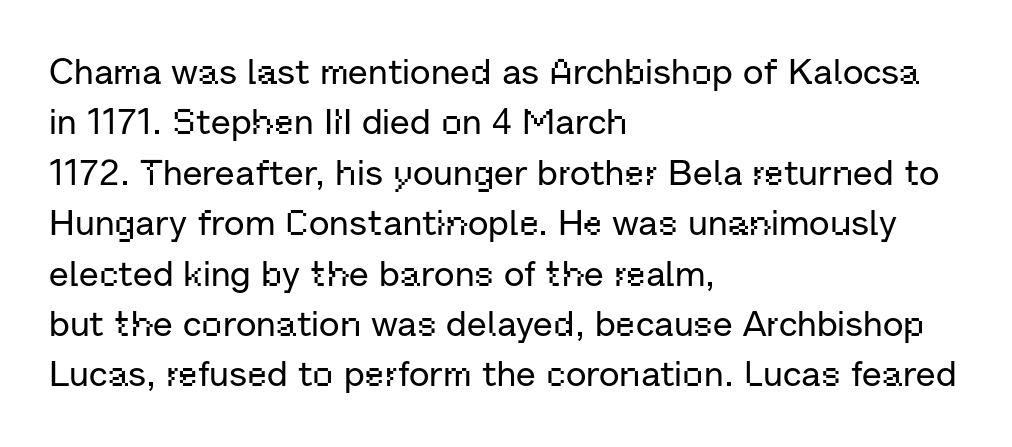
{"serif": "no", "italic": "no", "width": "normal", "stroke_contrast": "low", "x_height": "medium", "monospaced": "no", "underline": "no", "align": "left", "line_spacing": "normal", "line_spacing_ratio": 1.4, "letter_spacing": "normal", "letter_spacing_em": 0.0, "glyph_px": 36}
